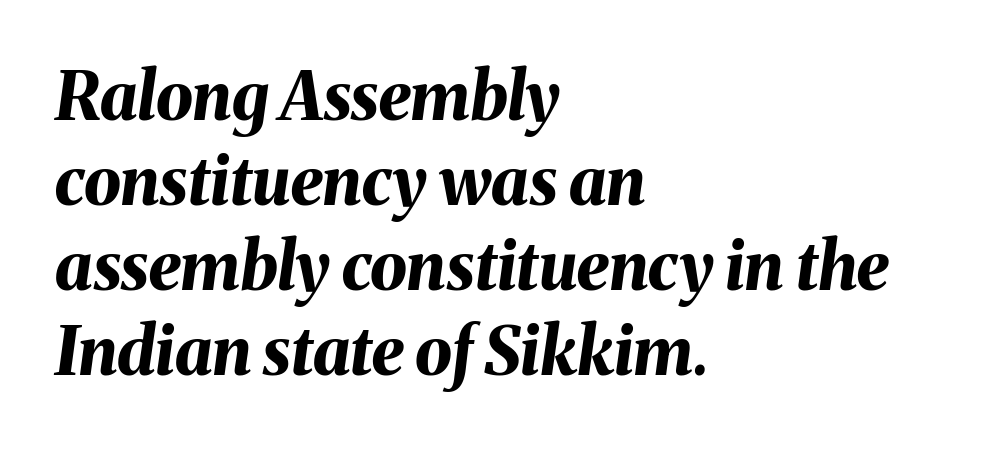
Students, observe: this is what conventionally led text looks like. Weight: bold. Is the block centered? No — it sits flush against the left margin. This sample has the flowing, uneven cadence of proportional lettering.
